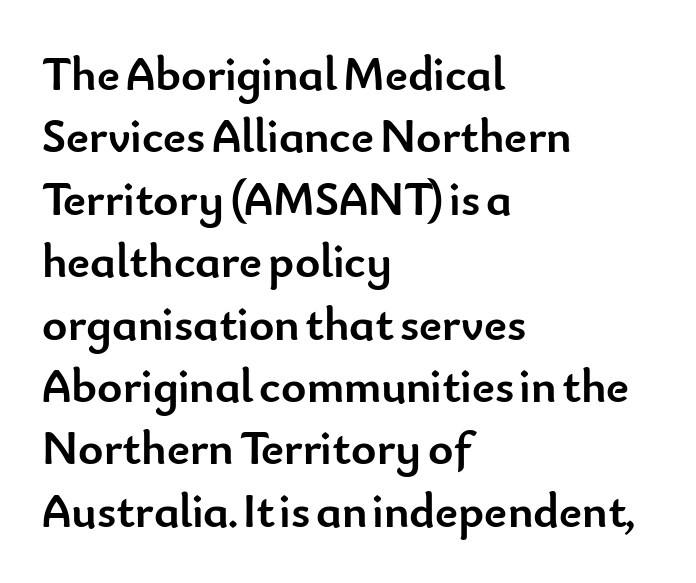
The image shows 48 px semibold sans-serif type, upright; set left-aligned, normal line spacing (1.3x), normal letter spacing, not underlined; low stroke contrast and a small x-height.
